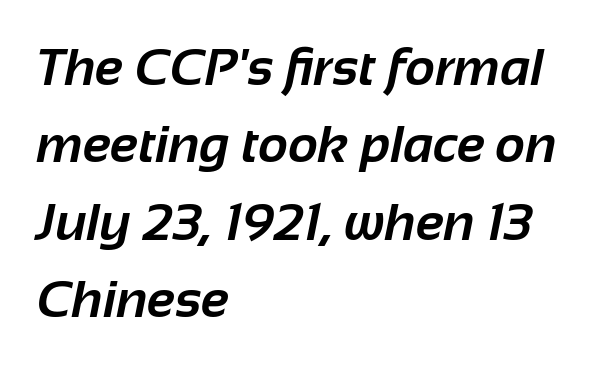
The image shows 52 px bold sans-serif type; set left-aligned, normal line spacing (1.49x), normal letter spacing, not underlined; low stroke contrast and a medium x-height.
